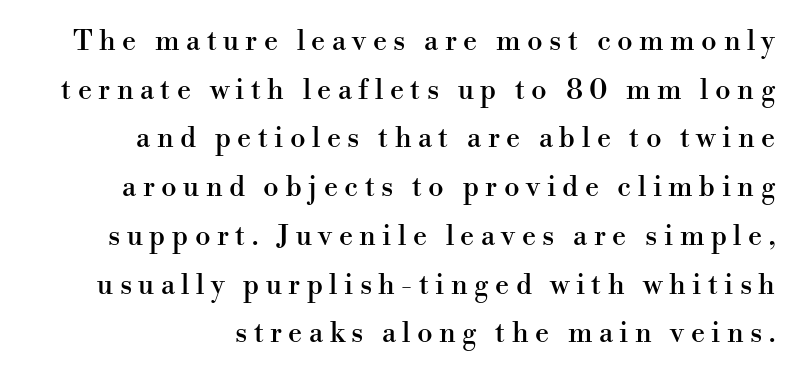
{"serif": "yes", "italic": "no", "width": "normal", "stroke_contrast": "high", "x_height": "small", "monospaced": "no", "underline": "no", "line_spacing_ratio": 1.74, "letter_spacing": "wide", "letter_spacing_em": 0.23, "glyph_px": 28}
